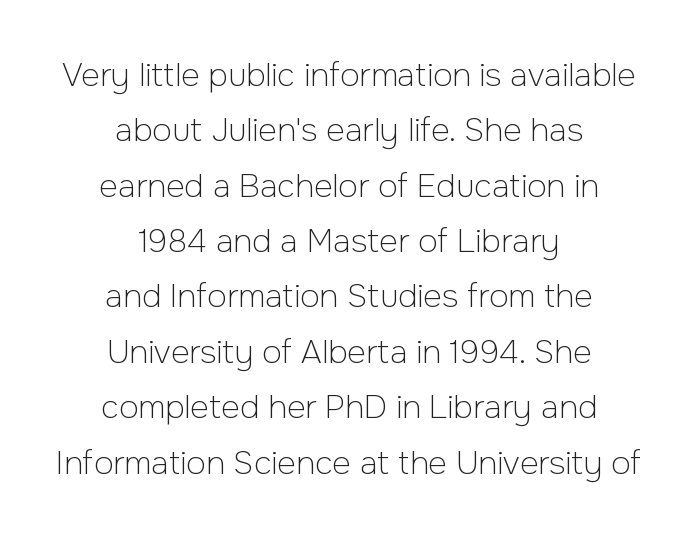
The image shows 32 px light sans-serif type, upright; set centered, line spacing 1.73x, normal letter spacing, not underlined; low stroke contrast and a medium x-height.
